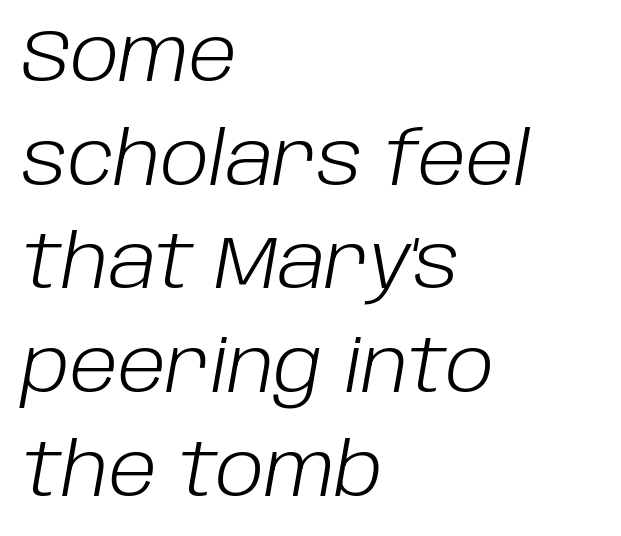
The image shows 73 px light type, italic (leaning right); set left-aligned, normal line spacing (1.42x), normal letter spacing, not underlined; low stroke contrast and a large x-height.
